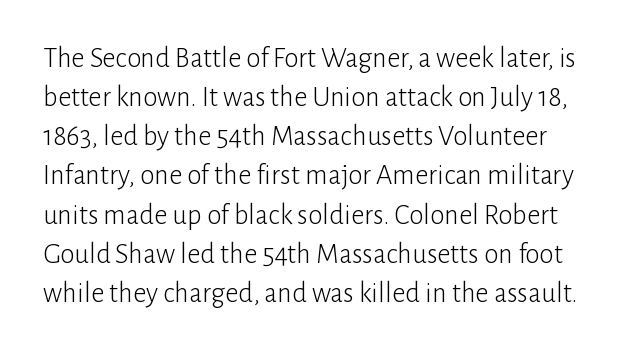
The image shows 29 px light sans-serif type, upright; set normal line spacing (1.35x), normal letter spacing, not underlined; low stroke contrast and a medium x-height.
